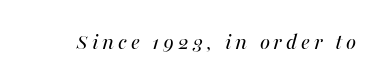
Bare-footed words on every line. Stem width sits at or under what a default text font uses. The rendering applies a slant to the glyphs.
